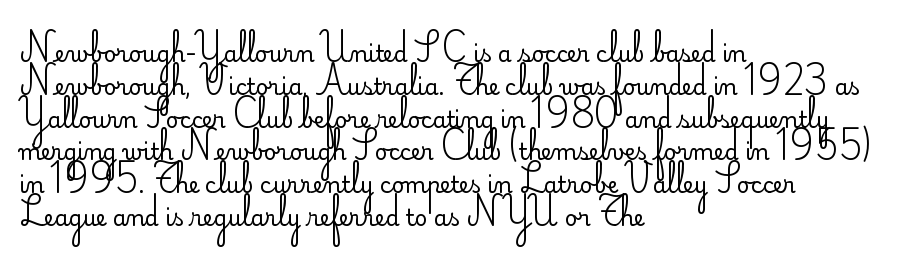
Q: Is the text bold? A: No.
Q: Is the text italic (slanted)? A: No, it is upright.
Q: Is the text underlined? A: No.
Q: How is the paragraph aligned? A: Left-aligned.
Q: Is the spacing between letters normal or unusually wide? A: Normal.
Q: Is the spacing between lines tight, normal or loose? A: Normal.
